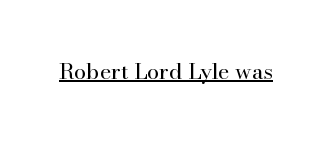
The image shows 22 px text type, upright; set normal letter spacing, underlined.
